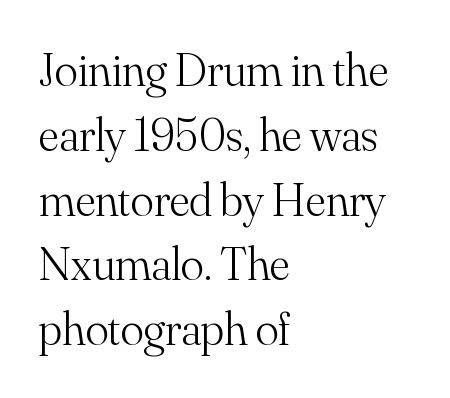
{"serif": "yes", "italic": "no", "bold": "no", "weight": "light", "width": "normal", "stroke_contrast": "medium", "x_height": "small", "monospaced": "no", "underline": "no", "align": "left", "line_spacing": "normal", "line_spacing_ratio": 1.35, "letter_spacing": "normal", "letter_spacing_em": 0.0, "glyph_px": 48}
